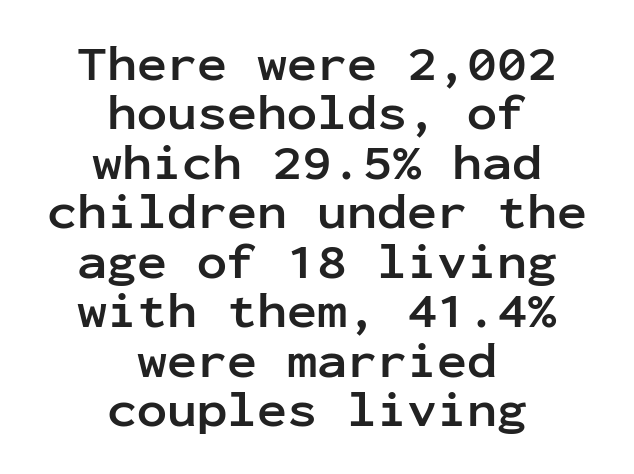
{"serif": "no", "italic": "no", "bold": "yes", "weight": "semibold", "width": "normal", "stroke_contrast": "low", "x_height": "medium", "monospaced": "yes", "underline": "no", "align": "center", "line_spacing": "tight", "line_spacing_ratio": 0.99, "letter_spacing": "normal", "letter_spacing_em": 0.0, "glyph_px": 50}
